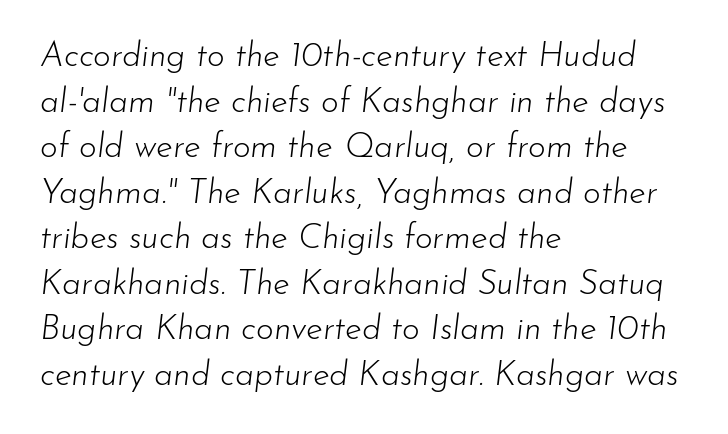
In CSS terms this would be text-align: left. The font's italic variant was chosen for this text. Underline: absent. Is the type heavy? It reads as light-to-regular instead. These lines sit exactly where default settings would place them. Do the characters align in a grid? No, the font is proportional.
